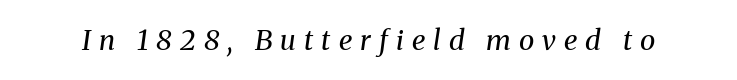
The image shows 28 px regular-weight serif type, italic (leaning right); set unusually wide letter spacing (+0.29 em), not underlined; medium stroke contrast and a medium x-height.
